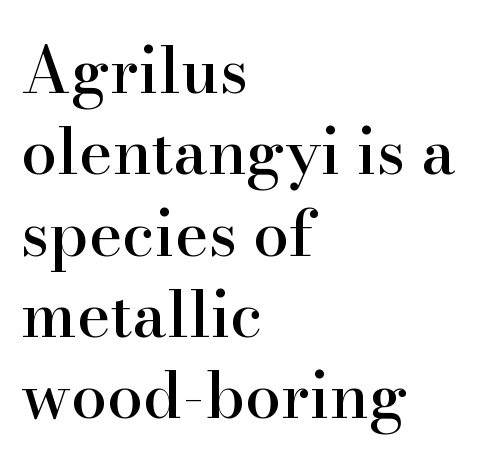
{"serif": "yes", "italic": "no", "width": "normal", "stroke_contrast": "high", "x_height": "small", "monospaced": "no", "underline": "no", "align": "left", "line_spacing": "normal", "line_spacing_ratio": 1.27, "letter_spacing": "normal", "letter_spacing_em": 0.0, "glyph_px": 64}
